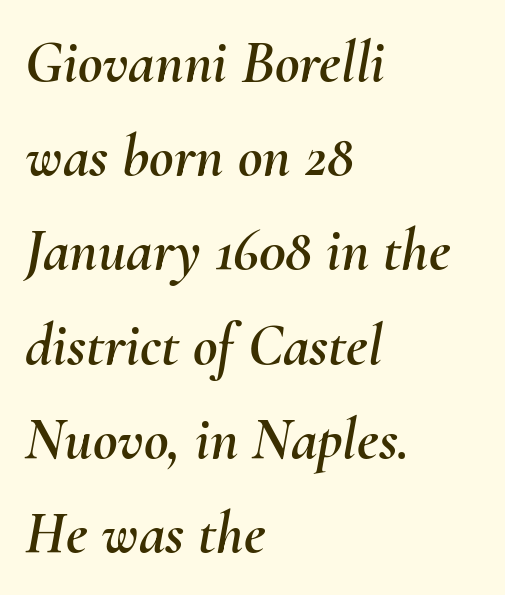
Q: Is the text italic (slanted)? A: Yes, it leans right by about 10 degrees.
Q: Is the text underlined? A: No.
Q: How is the paragraph aligned? A: Left-aligned.
Q: Is the spacing between letters normal or unusually wide? A: Normal.
Q: Is the spacing between lines tight, normal or loose? A: Normal.
Q: Width (condensed, normal, or wide)? A: Normal.
Q: Stroke contrast? A: Medium.
Q: x-height? A: Small.
Q: Monospaced? A: No.
